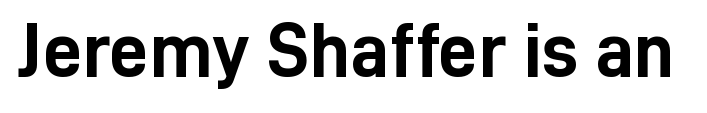
The image shows 78 px semibold, condensed sans-serif type, upright; set normal letter spacing, not underlined; low stroke contrast and a medium x-height.
